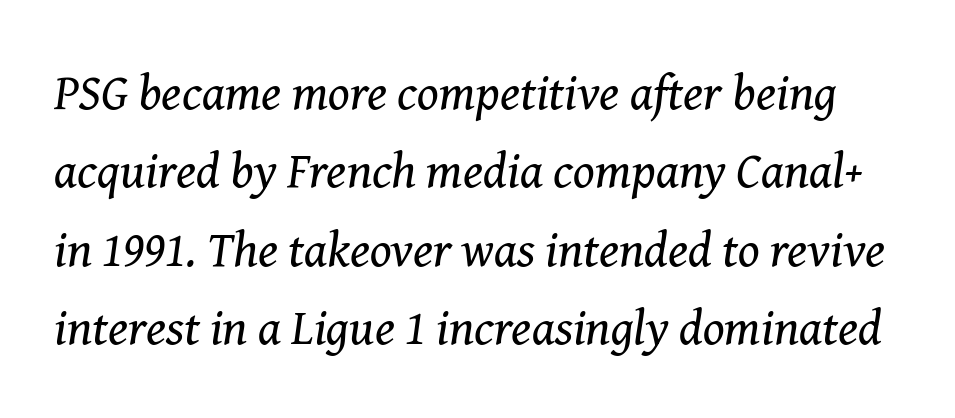
{"serif": "yes", "italic": "yes", "lean": "right", "slant_degrees": 8, "bold": "no", "weight": "regular", "width": "normal", "stroke_contrast": "medium", "x_height": "medium", "monospaced": "no", "underline": "no", "line_spacing": "normal", "line_spacing_ratio": 1.57, "letter_spacing": "normal", "letter_spacing_em": 0.0, "glyph_px": 50}
